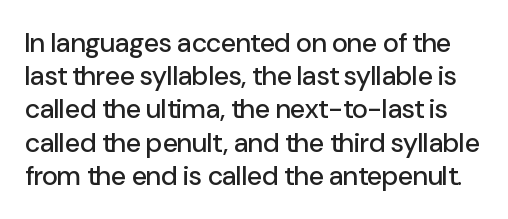
Designer's note — italics off, roman on. Anything drawn beneath the words? Only blank space. This rendering leaves character spacing at its baseline value.
